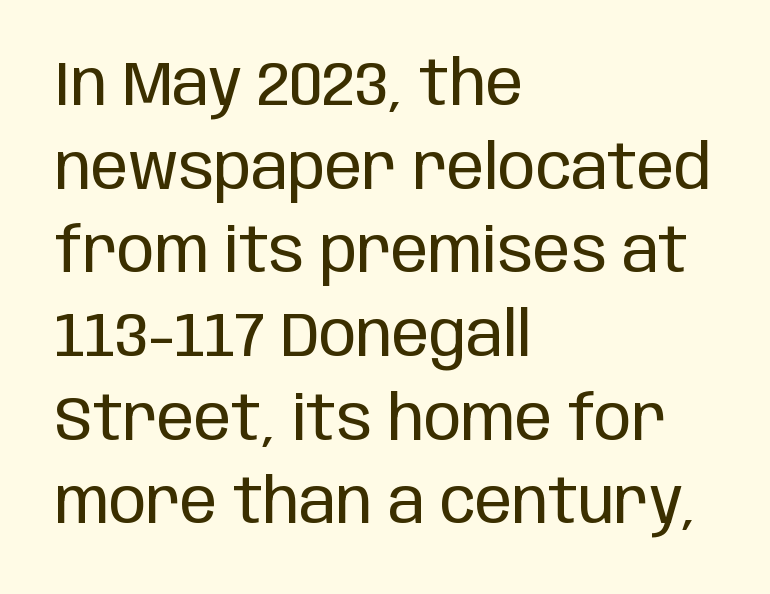
{"serif": "no", "italic": "no", "bold": "no", "weight": "regular", "width": "condensed", "stroke_contrast": "low", "x_height": "large", "monospaced": "no", "underline": "no", "align": "left", "line_spacing": "normal", "line_spacing_ratio": 1.35, "letter_spacing": "normal", "letter_spacing_em": 0.0, "glyph_px": 62}
